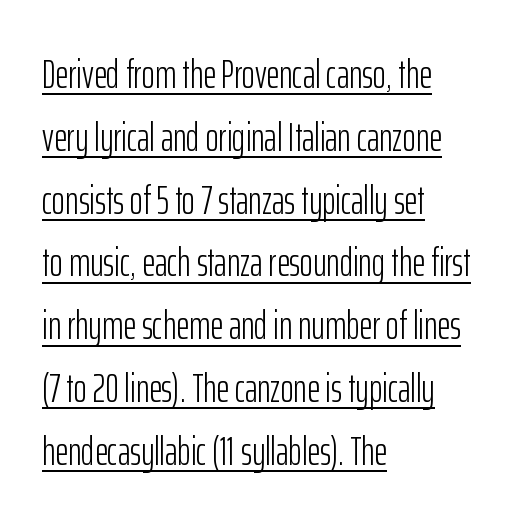
The image shows 40 px light, condensed sans-serif type, upright; set left-aligned, normal line spacing (1.57x), normal letter spacing, underlined; low stroke contrast and a medium x-height.
